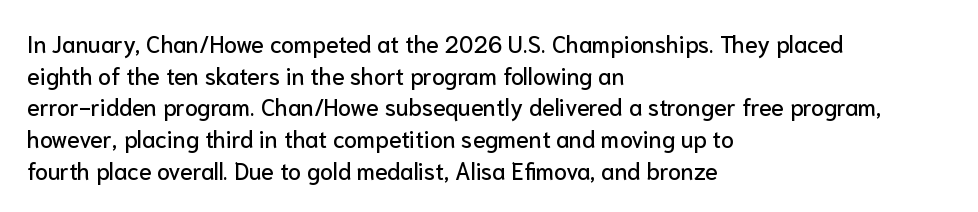
Q: Is the text italic (slanted)? A: No, it is upright.
Q: Is the text underlined? A: No.
Q: How is the paragraph aligned? A: Left-aligned.
Q: Is the spacing between letters normal or unusually wide? A: Normal.
Q: Is the spacing between lines tight, normal or loose? A: Normal.
